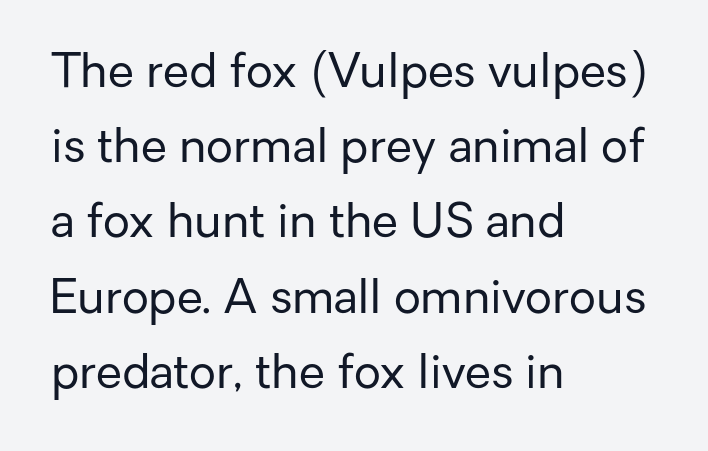
Q: Is the text bold? A: No.
Q: Is the text italic (slanted)? A: No, it is upright.
Q: Is the typeface a serif or a sans-serif typeface? A: Sans-serif.
Q: Is the text underlined? A: No.
Q: How is the paragraph aligned? A: Left-aligned.
Q: Is the spacing between letters normal or unusually wide? A: Normal.
Q: Is the spacing between lines tight, normal or loose? A: Normal.
Q: Width (condensed, normal, or wide)? A: Normal.
Q: Stroke contrast? A: Low.
Q: x-height? A: Medium.
Q: Monospaced? A: No.
